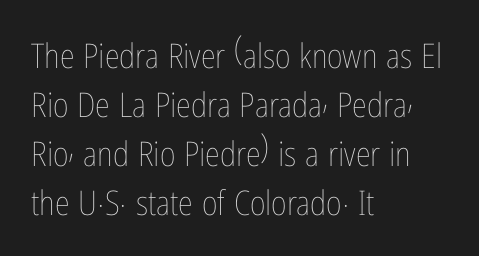
Compared with typical paragraphs, the rows here are spaced about the same. A typesetter would call this proportional, since set widths differ per character. Weight: not bold — regular or lighter. Between one letter and the next there's only the usual sliver of space.
